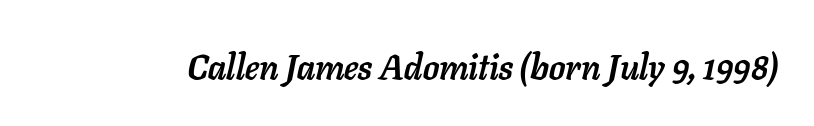
Q: Is the text bold? A: Yes.
Q: Is the text italic (slanted)? A: Yes, it leans right by about 11 degrees.
Q: Is the text underlined? A: No.
Q: Is the spacing between letters normal or unusually wide? A: Normal.
Q: Width (condensed, normal, or wide)? A: Normal.
Q: Stroke contrast? A: Low.
Q: x-height? A: Medium.
Q: Monospaced? A: No.
